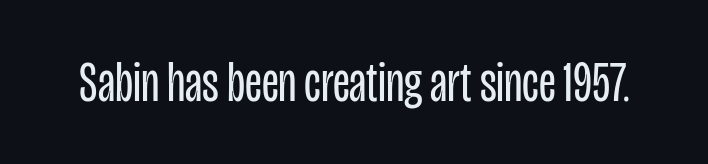
The image shows 57 px regular-weight, condensed sans-serif type, upright; set normal letter spacing, not underlined; low stroke contrast and a large x-height.
